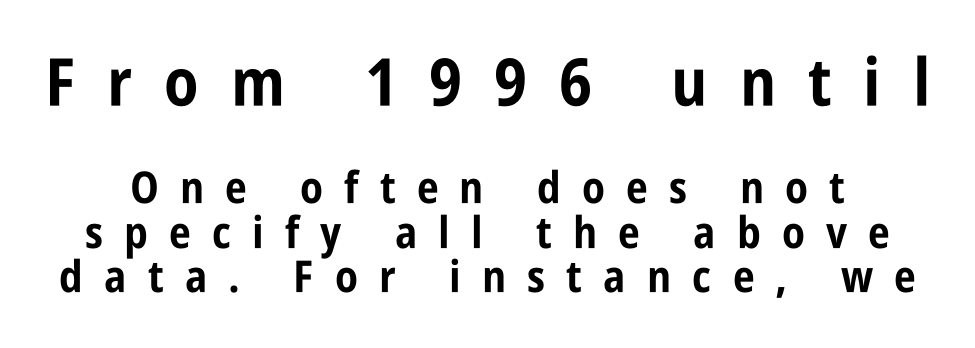
The image shows 66 px bold, condensed sans-serif type, upright; set tight line spacing (1.01x), unusually wide letter spacing (+0.48 em), not underlined; the first (top) block is 1.5x larger; low stroke contrast and a large x-height.
